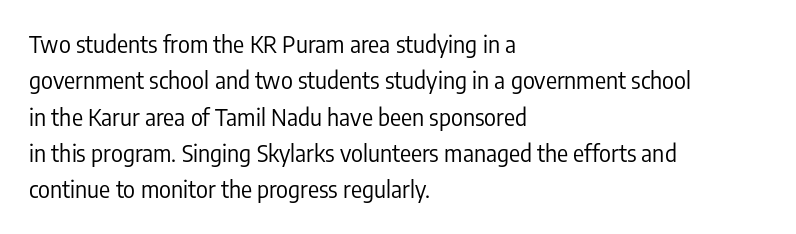
Compared with typical paragraphs, the rows here are spaced about the same. The letterforms sit at book weight or below. Ascenders rise straight up at ninety degrees. The lines are quadded left. Check the space under the baseline: it is left empty. Tracking value appears to be zero — textbook default spacing.
